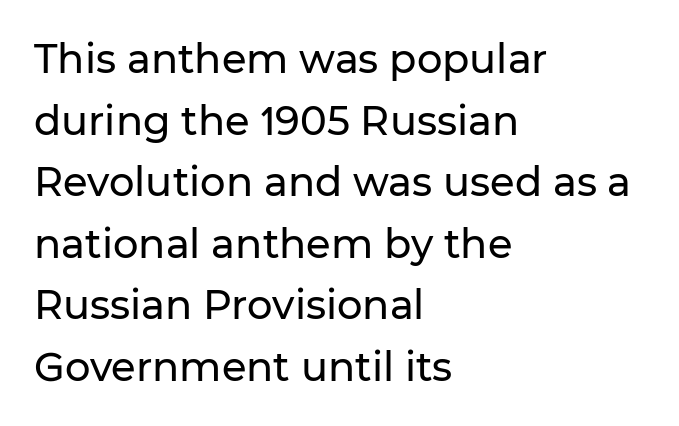
Visually the block forms a straight wall on the left and a jagged coastline on the right. Examine the stroke ends and you'll find no serifs. Underlining? Definitely not there. The face used here is rendered with its standard letterfit. Think of a printed novel: that variable character pitch is what you see here.
